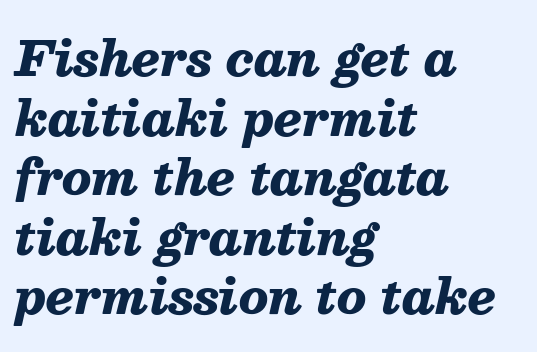
Each letter keeps its own natural width here, so spacing adapts to shape. The compositor pushed each line to the left boundary. You'd pick this weight for a headline — it's a proper bold. Beneath every word, the page is bare. The lettering tilts uniformly, giving the passage an italic look.
